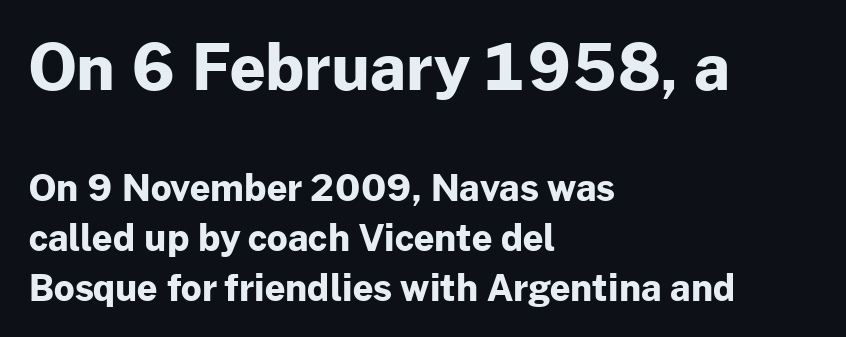
The image shows 63 px bold sans-serif type, upright; set left-aligned, normal line spacing (1.38x), normal letter spacing, not underlined; the first (top) block is 1.75x larger; low stroke contrast and a medium x-height.
